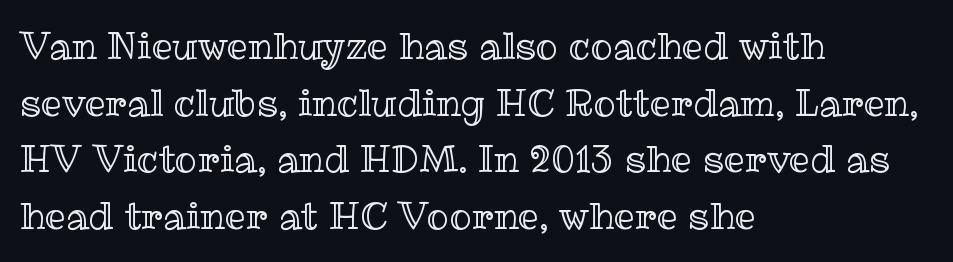
Q: Is the text italic (slanted)? A: No, it is upright.
Q: Is the text underlined? A: No.
Q: How is the paragraph aligned? A: Left-aligned.
Q: Is the spacing between letters normal or unusually wide? A: Normal.
Q: Is the spacing between lines tight, normal or loose? A: Normal.
Q: Width (condensed, normal, or wide)? A: Normal.
Q: x-height? A: Medium.
Q: Monospaced? A: No.
